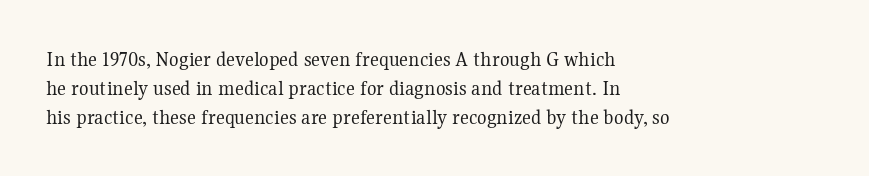
{"italic": "no", "bold": "no", "underline": "no", "align": "left", "line_spacing": "normal", "line_spacing_ratio": 1.31, "letter_spacing": "normal", "letter_spacing_em": 0.0, "glyph_px": 22}
